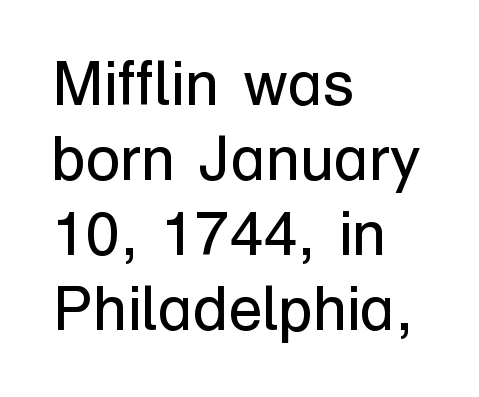
Vertical strokes here are truly vertical. The face used here is proportionally spaced, like ordinary book or web type. Characters follow at the spacing the type designer built in. This sample uses a sans-serif face.
